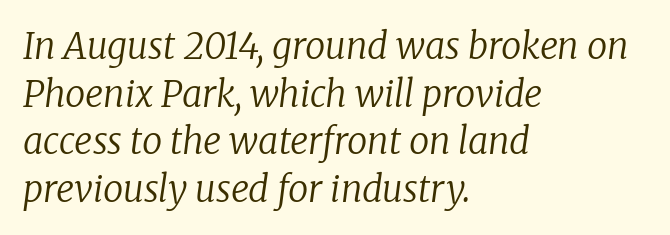
{"serif": "yes", "italic": "yes", "lean": "right", "slant_degrees": 8, "bold": "no", "weight": "regular", "width": "normal", "stroke_contrast": "low", "x_height": "medium", "monospaced": "no", "underline": "no", "align": "left", "line_spacing": "normal", "line_spacing_ratio": 1.32, "letter_spacing": "normal", "letter_spacing_em": 0.0, "glyph_px": 36}
